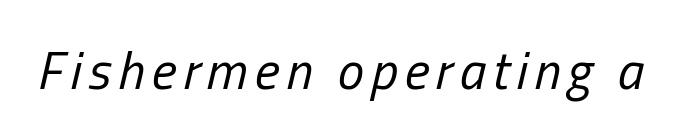
The image shows 53 px regular-weight, condensed type, italic (leaning right); set not underlined; low stroke contrast and a medium x-height.
